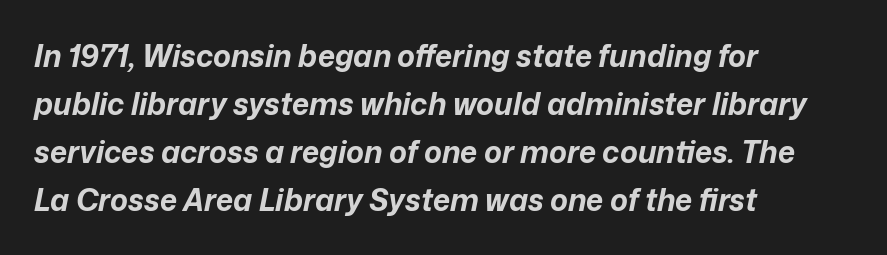
Q: Is the text bold? A: Yes.
Q: Is the text italic (slanted)? A: Yes, it leans right by about 12 degrees.
Q: Is the text underlined? A: No.
Q: How is the paragraph aligned? A: Left-aligned.
Q: Is the spacing between letters normal or unusually wide? A: Normal.
Q: Is the spacing between lines tight, normal or loose? A: Normal.
Q: Width (condensed, normal, or wide)? A: Normal.
Q: Stroke contrast? A: Low.
Q: x-height? A: Medium.
Q: Monospaced? A: No.
